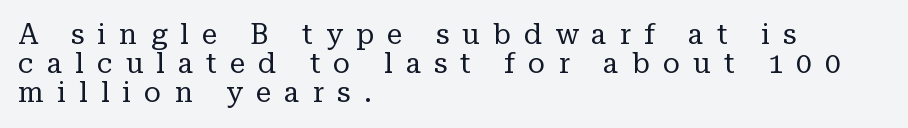
The image shows 28 px regular-weight serif type, upright; set left-aligned, tight line spacing (1.04x), unusually wide letter spacing (+0.47 em), not underlined; low stroke contrast and a medium x-height.
